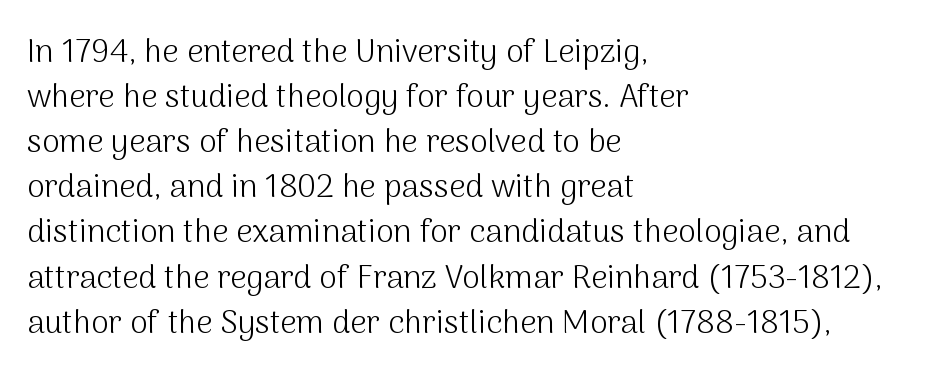
Each letter keeps its own natural width here, so spacing adapts to shape. The letters sit at their default tracking, neither squeezed nor spread. Stroke mass is kept to a normal reading level or below. Unmarked baselines from the first word to the last. The setting favours the left margin, as ordinary paragraphs usually do. Font category for this specimen: sans-serif.
